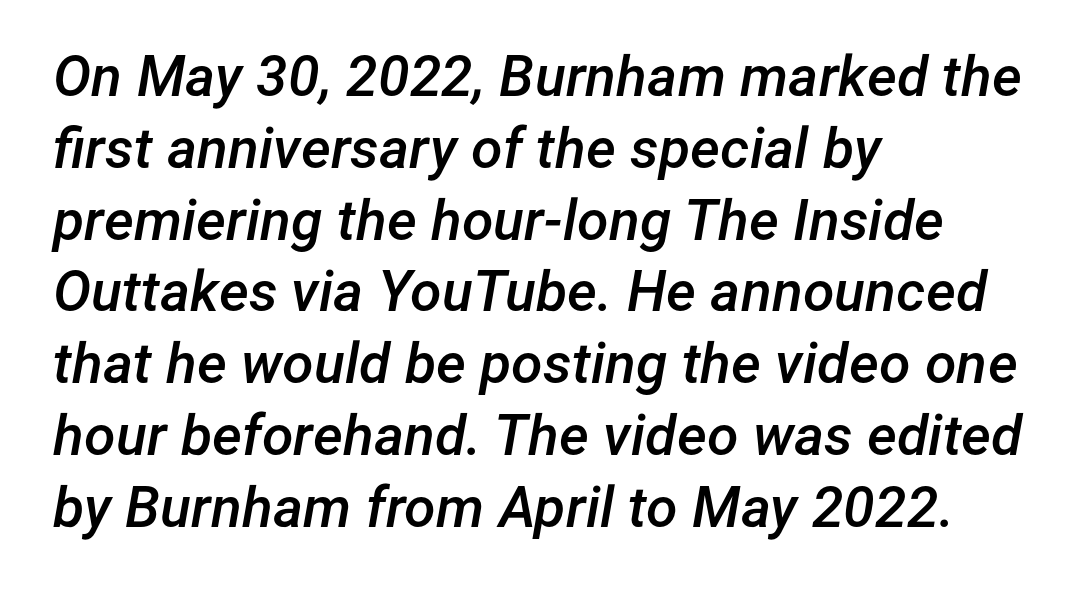
The image shows 57 px semibold type, italic (leaning right); set left-aligned, normal line spacing (1.26x), normal letter spacing, not underlined; low stroke contrast and a medium x-height.
